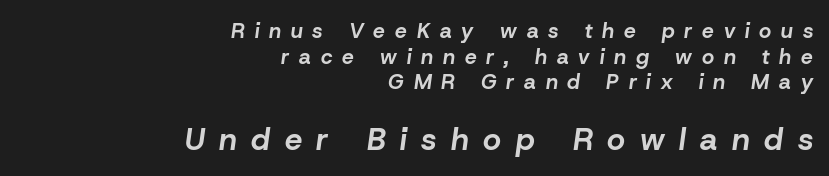
Lines of text with bare space underneath. Rendered with sloped, italic letterforms. A typesetter would call this proportional, since set widths differ per character. The strokes are fattened all the way to bold. Scale increases going downward across the two blocks. Leftover space on each line is placed entirely before the opening word.
